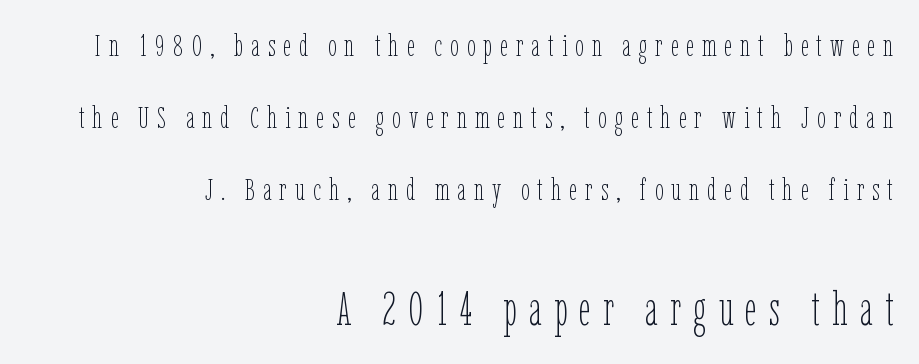
This block would shrink considerably if given ordinary leading; it's expanded now. Teacher's note: observe the even right margin — that is flush-right alignment. The passage shown is typed in a proportional face where columns would drift. Loose tracking; the words dissolve into strings of separated letters. The letters look calm and open, with moderate or lighter stems. Unmarked baselines from the first word to the last.
